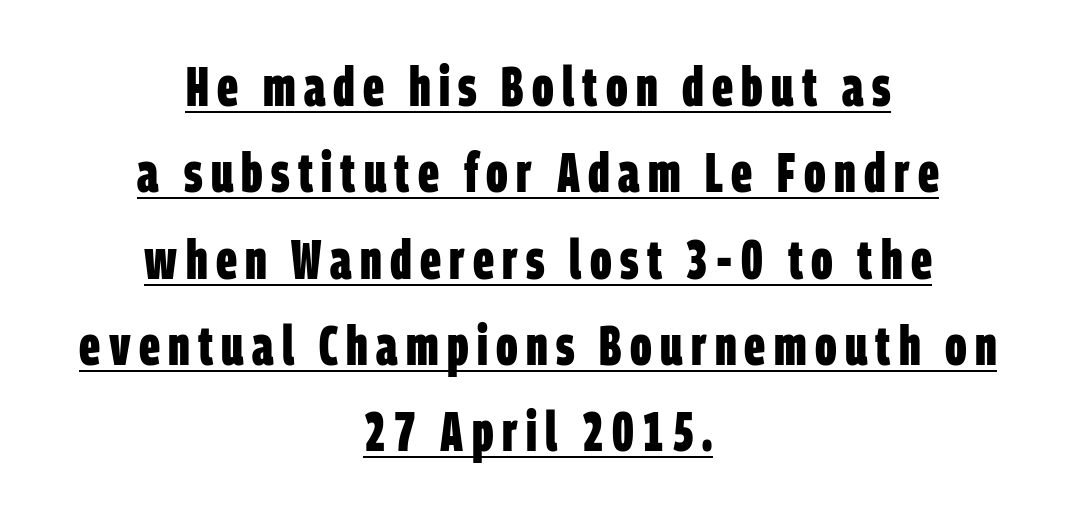
Nothing sits at the stroke ends, so this counts as sans-serif. Do the characters align in a grid? No, the font is proportional. The rendering uses a bold face; every stroke is thick and dark. This sample carries an underscore along the baseline area. Leading: standard.
